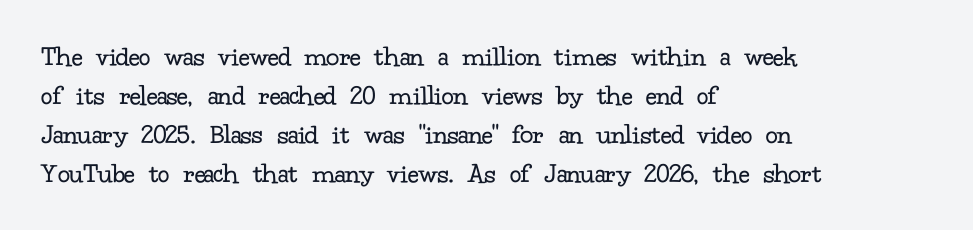
{"serif": "yes", "italic": "no", "bold": "no", "weight": "regular", "width": "normal", "stroke_contrast": "low", "x_height": "small", "monospaced": "no", "underline": "no", "align": "left", "line_spacing": "normal", "line_spacing_ratio": 1.35, "letter_spacing": "normal", "letter_spacing_em": 0.0, "glyph_px": 29}
